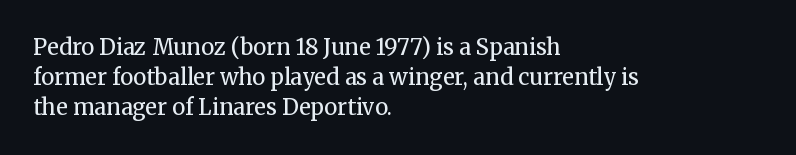
The image shows 22 px text type, upright; set left-aligned, normal line spacing (1.37x), normal letter spacing, not underlined.
